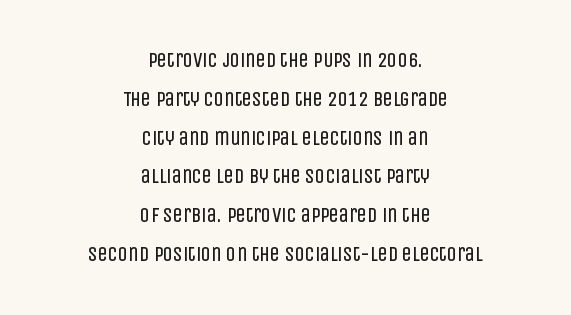
Rendered with straight, roman letterforms. The passage shown is not bold in any degree. Words appear dense and cohesive because spacing is normal. Letters rest on an invisible, unmarked baseline. A centered setting, common on invitations and titles, is used for this passage.
